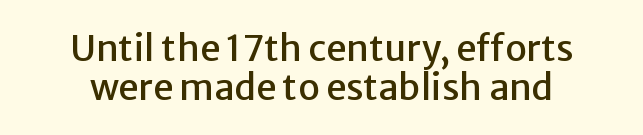
The image shows 36 px sans-serif type, upright; set centered, tight line spacing (1.08x), normal letter spacing, not underlined; low stroke contrast and a medium x-height.
